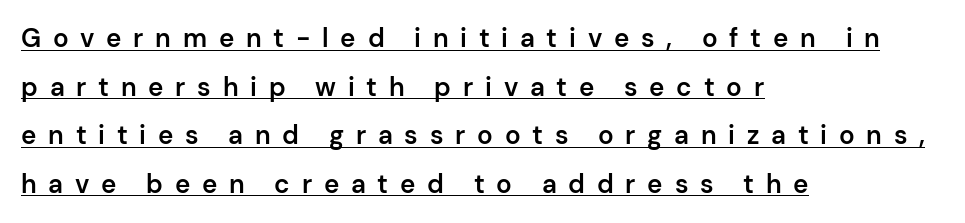
The image shows 26 px text type, upright; set left-aligned, line spacing 1.87x, unusually wide letter spacing (+0.45 em), underlined.
